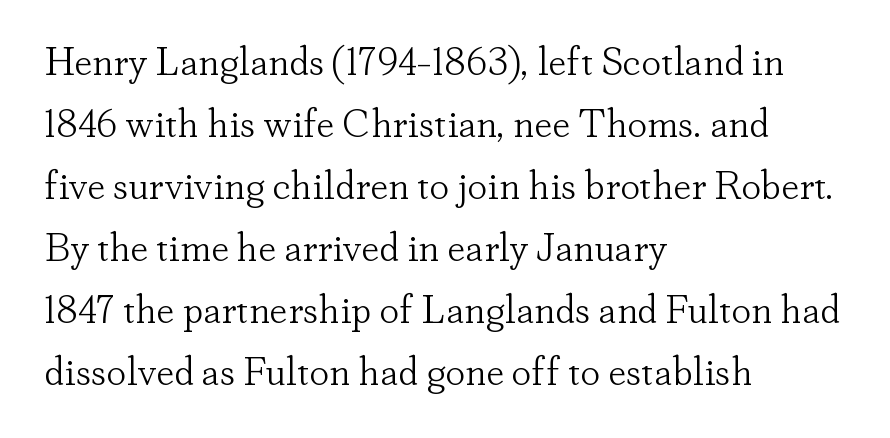
Q: Is the text bold? A: No.
Q: Is the text italic (slanted)? A: No, it is upright.
Q: Is the typeface a serif or a sans-serif typeface? A: Serif.
Q: Is the text underlined? A: No.
Q: How is the paragraph aligned? A: Left-aligned.
Q: Is the spacing between letters normal or unusually wide? A: Normal.
Q: Is the spacing between lines tight, normal or loose? A: Normal.
Q: Width (condensed, normal, or wide)? A: Normal.
Q: Stroke contrast? A: Low.
Q: x-height? A: Small.
Q: Monospaced? A: No.
